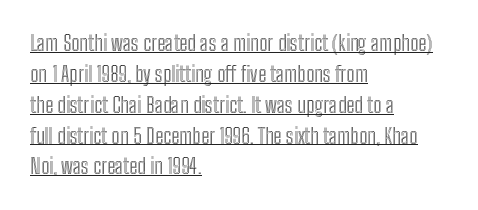
{"italic": "no", "underline": "yes", "align": "left", "line_spacing": "normal", "line_spacing_ratio": 1.47, "letter_spacing": "normal", "letter_spacing_em": 0.0, "glyph_px": 21}
